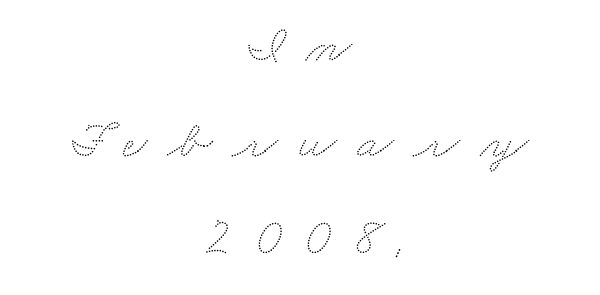
Quick note: underline off. Character widths vary here, with narrow letters taking less room than wide ones. Letter spacing: wide. These lines stack symmetrically, like a column narrowing and widening about its center.
